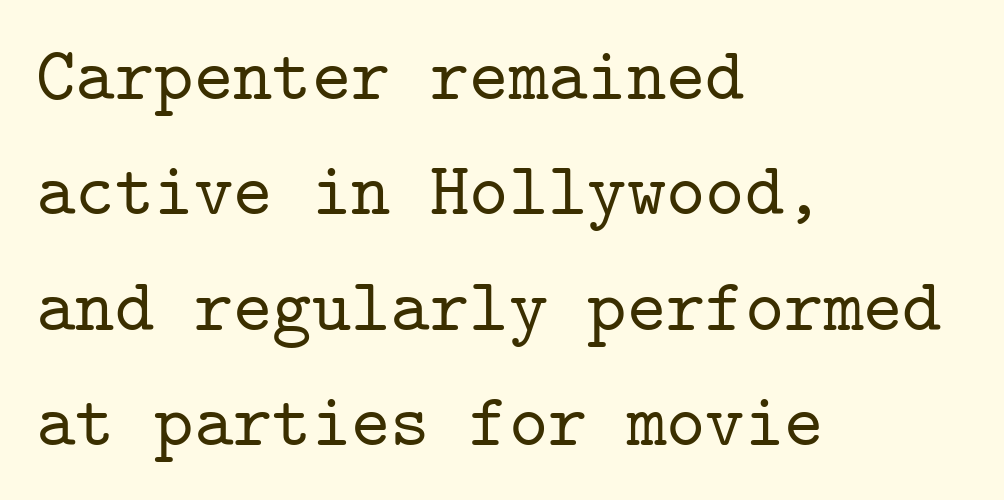
{"serif": "yes", "italic": "no", "width": "normal", "stroke_contrast": "low", "x_height": "medium", "monospaced": "yes", "underline": "no", "align": "left", "line_spacing": "normal", "line_spacing_ratio": 1.54, "letter_spacing": "normal", "letter_spacing_em": 0.0, "glyph_px": 75}
